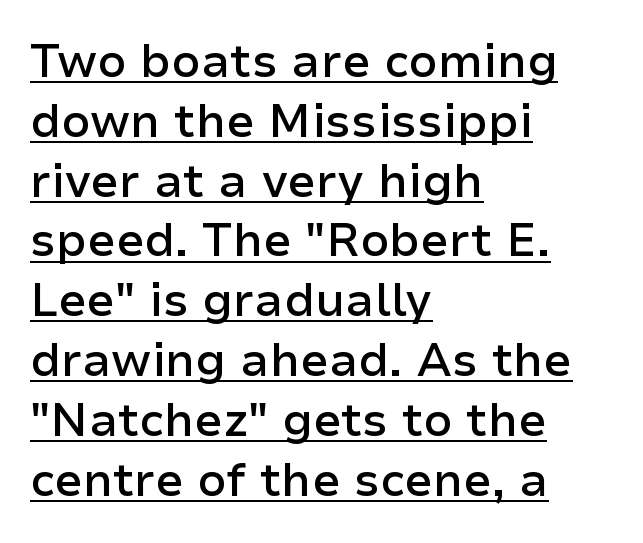
The image shows 46 px semibold sans-serif type, upright; set left-aligned, normal line spacing (1.3x), normal letter spacing, underlined; low stroke contrast and a medium x-height.
